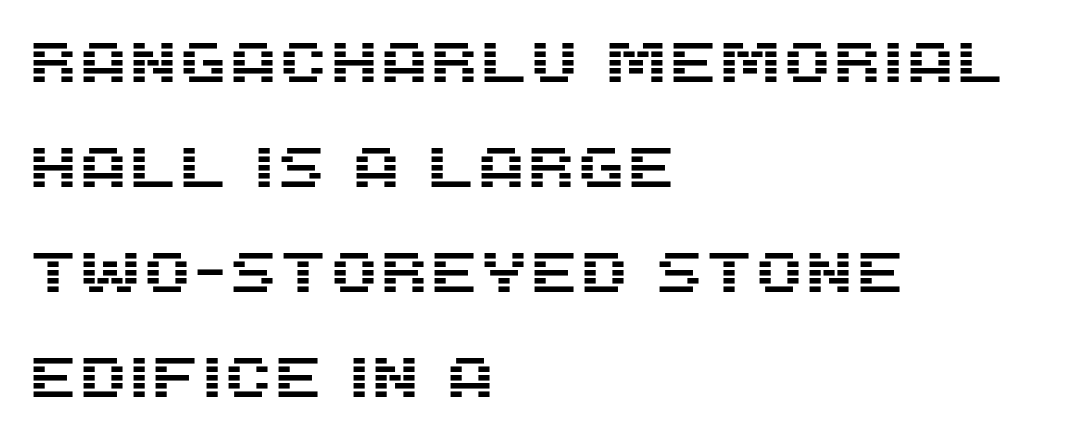
{"serif": "no", "italic": "no", "width": "normal", "stroke_contrast": "medium", "x_height": "large", "monospaced": "no", "underline": "no", "align": "left", "line_spacing_ratio": 1.84, "letter_spacing": "normal", "letter_spacing_em": 0.0, "glyph_px": 57}
